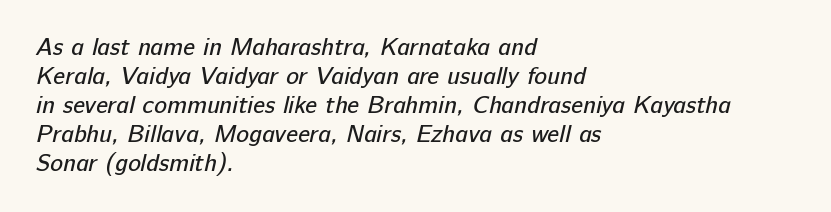
Q: Is the text bold? A: No.
Q: Is the text underlined? A: No.
Q: How is the paragraph aligned? A: Left-aligned.
Q: Is the spacing between letters normal or unusually wide? A: Normal.
